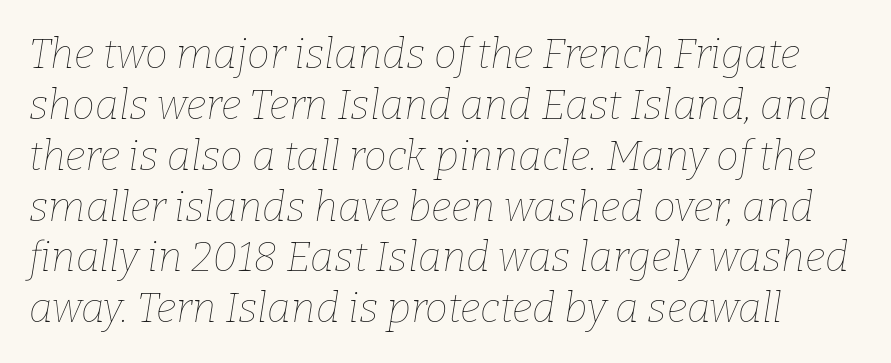
Vertical stems look standard width or narrower in stroke. A clean baseline with only descenders dipping below it. Is the letter spacing exaggerated? No — it looks like the ordinary default. Do the characters align in a grid? No, the font is proportional. Would a proofreader flag this as italicized? Yes.
